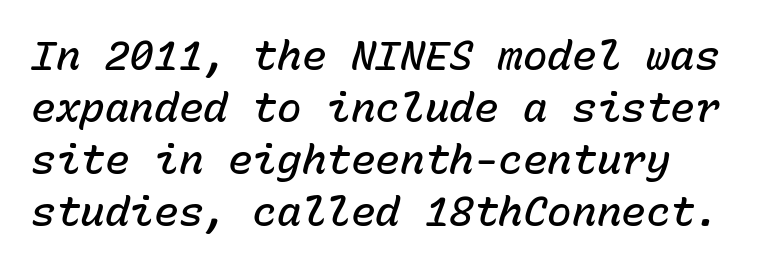
The image shows 41 px semibold type, italic (leaning right), monospaced; set left-aligned, normal line spacing (1.27x), normal letter spacing, not underlined; low stroke contrast and a medium x-height.
